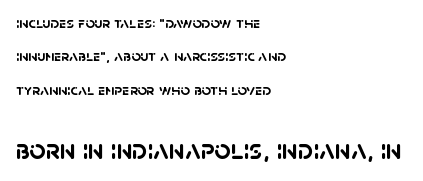
The rendering shows plain stroke endings on the letterforms — a sans-serif design. Check the space under the baseline: it is left empty. Character size in the trailing block exceeds that of the leading block. The passage shown is emphatically bold. Loosely led — the rows are spread out. Honestly, the letter spacing is just normal — you wouldn't notice it.
